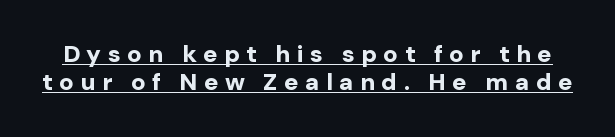
The image shows 24 px bold type, upright; set line spacing 1.18x, unusually wide letter spacing (+0.27 em), underlined.
